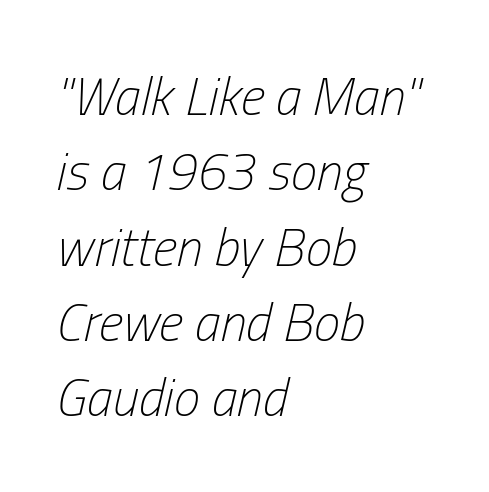
{"italic": "yes", "lean": "right", "slant_degrees": 13, "bold": "no", "weight": "light", "width": "condensed", "stroke_contrast": "low", "x_height": "medium", "monospaced": "no", "underline": "no", "align": "left", "line_spacing": "normal", "line_spacing_ratio": 1.42, "letter_spacing": "normal", "letter_spacing_em": 0.0, "glyph_px": 53}
